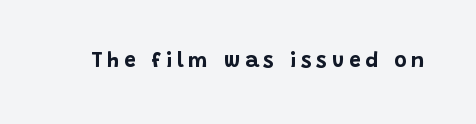
Q: Is the text bold? A: Yes.
Q: Is the text italic (slanted)? A: No, it is upright.
Q: Is the text underlined? A: No.
Q: Is the spacing between letters normal or unusually wide? A: Unusually wide.
